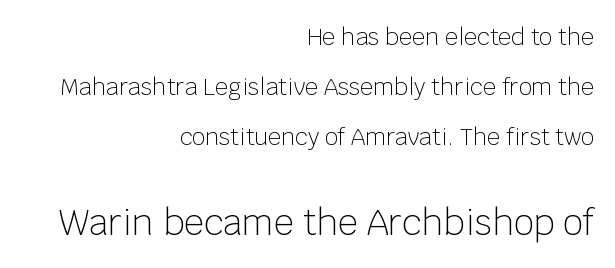
Q: Is the text bold? A: No.
Q: Is the text italic (slanted)? A: No, it is upright.
Q: Is the typeface a serif or a sans-serif typeface? A: Sans-serif.
Q: Is the text underlined? A: No.
Q: How is the paragraph aligned? A: Right-aligned.
Q: Is the spacing between letters normal or unusually wide? A: Normal.
Q: Is the spacing between lines tight, normal or loose? A: Loose.
Q: Which block of text is set in a larger size, the first (top) or the second (bottom)? A: The second (bottom) one.
Q: Width (condensed, normal, or wide)? A: Normal.
Q: Stroke contrast? A: Low.
Q: x-height? A: Large.
Q: Monospaced? A: No.
